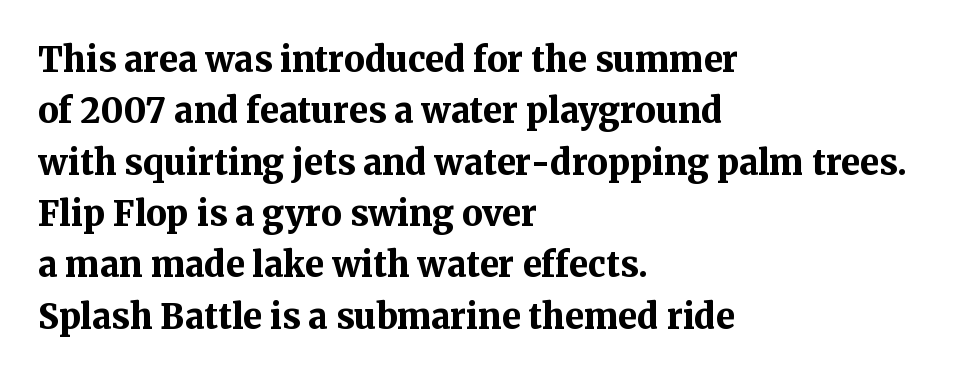
The image shows 34 px bold serif type, upright; set left-aligned, normal line spacing (1.51x), normal letter spacing, not underlined; medium stroke contrast and a medium x-height.
